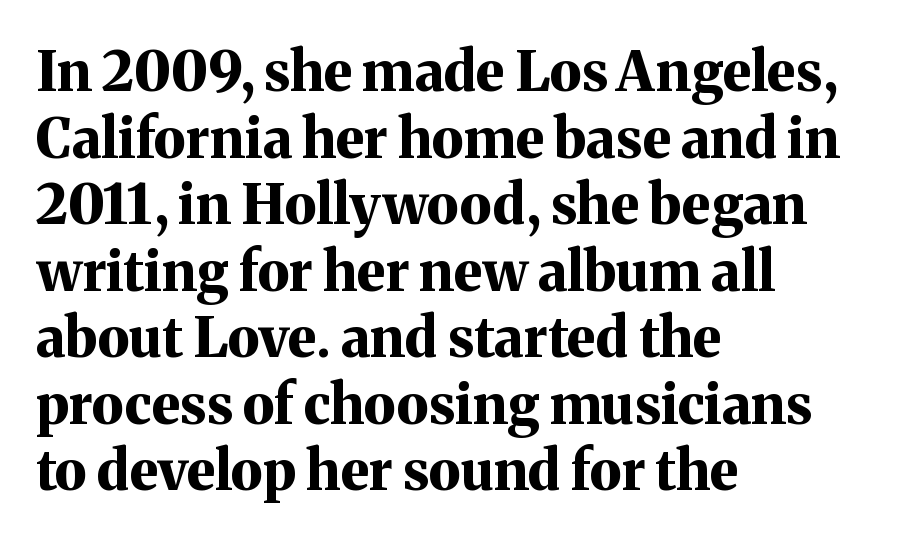
The image shows 55 px bold serif type, upright; set left-aligned, line spacing 1.21x, normal letter spacing, not underlined; medium stroke contrast and a medium x-height.
